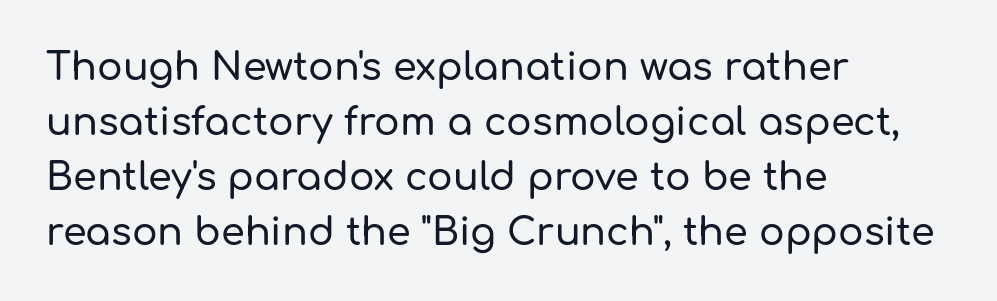
Compared with a centered layout, this one pins lines to the left instead. The lines sit at an ordinary, default distance from one another. In terms of posture, this sample is upright. Descenders hang freely into open space. The text was rendered using a sans face with plain stroke endings. This sample has the flowing, uneven cadence of proportional lettering.
